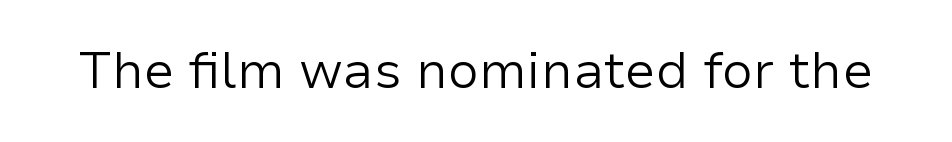
The image shows 51 px regular-weight sans-serif type, upright; set normal letter spacing, not underlined; low stroke contrast and a medium x-height.
